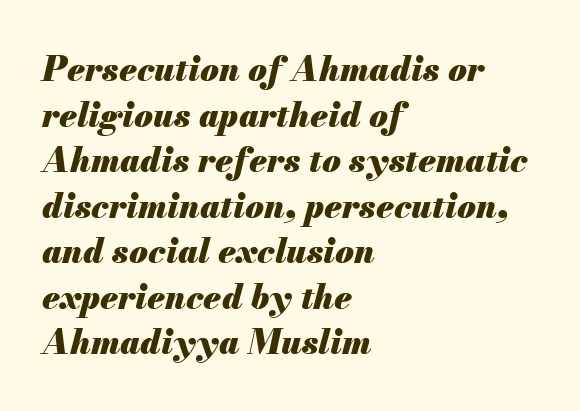
{"italic": "yes", "lean": "right", "slant_degrees": 13, "bold": "yes", "weight": "heavy", "width": "normal", "stroke_contrast": "medium", "x_height": "small", "monospaced": "no", "underline": "no", "align": "left", "line_spacing": "normal", "line_spacing_ratio": 1.34, "letter_spacing": "normal", "letter_spacing_em": 0.0, "glyph_px": 34}
